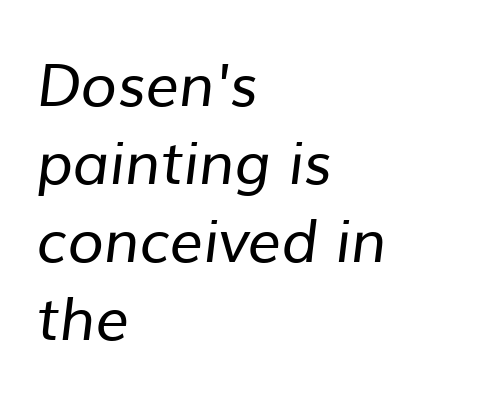
Q: Is the text bold? A: No.
Q: Is the typeface a serif or a sans-serif typeface? A: Sans-serif.
Q: Is the text underlined? A: No.
Q: How is the paragraph aligned? A: Left-aligned.
Q: Is the spacing between letters normal or unusually wide? A: Normal.
Q: Is the spacing between lines tight, normal or loose? A: Normal.
Q: Width (condensed, normal, or wide)? A: Normal.
Q: Stroke contrast? A: Low.
Q: x-height? A: Medium.
Q: Monospaced? A: No.
